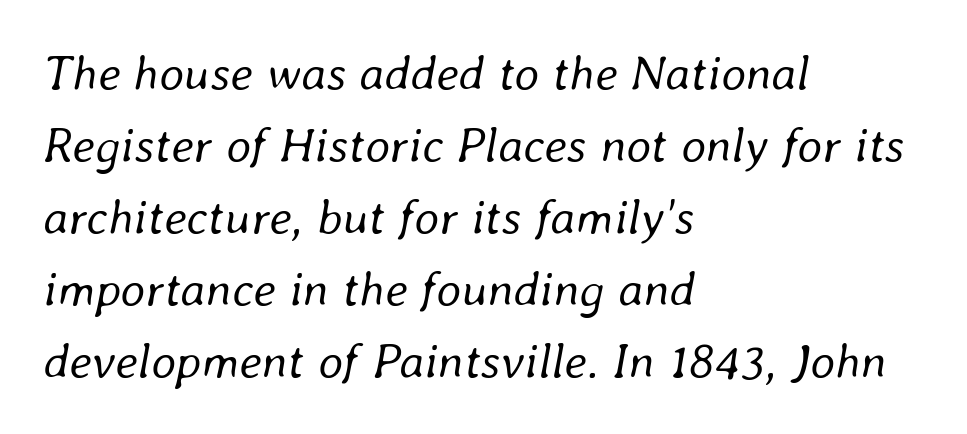
Q: Is the text bold? A: No.
Q: Is the text italic (slanted)? A: Yes, it leans right by about 8 degrees.
Q: Is the text underlined? A: No.
Q: How is the paragraph aligned? A: Left-aligned.
Q: Is the spacing between letters normal or unusually wide? A: Normal.
Q: Is the spacing between lines tight, normal or loose? A: Normal.
Q: Width (condensed, normal, or wide)? A: Normal.
Q: Stroke contrast? A: Low.
Q: x-height? A: Medium.
Q: Monospaced? A: No.
